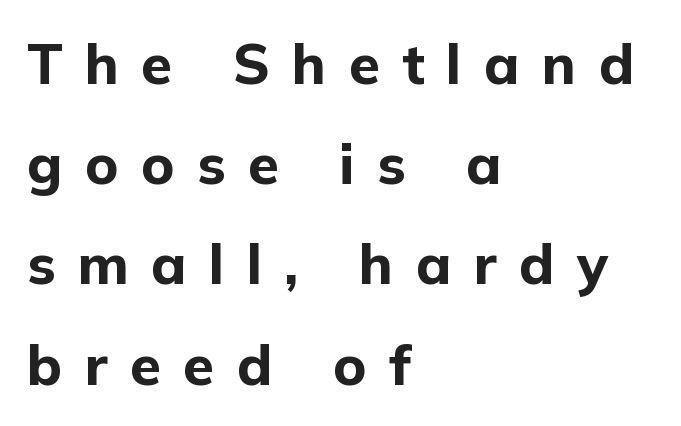
Q: Is the text bold? A: Yes.
Q: Is the text italic (slanted)? A: No, it is upright.
Q: Is the typeface a serif or a sans-serif typeface? A: Sans-serif.
Q: Is the text underlined? A: No.
Q: How is the paragraph aligned? A: Left-aligned.
Q: Is the spacing between letters normal or unusually wide? A: Unusually wide.
Q: Width (condensed, normal, or wide)? A: Normal.
Q: Stroke contrast? A: Low.
Q: x-height? A: Medium.
Q: Monospaced? A: No.
